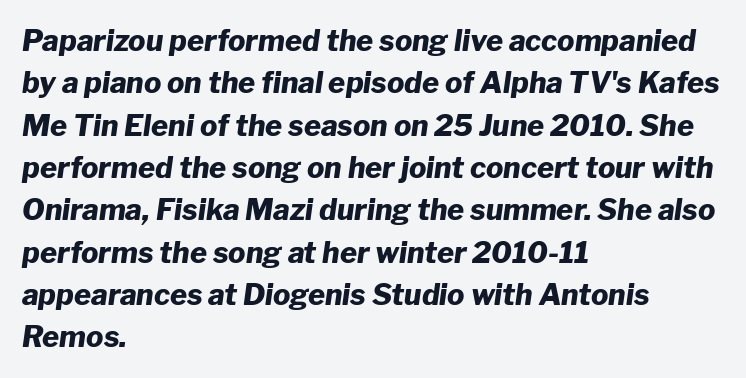
Q: Is the text bold? A: Yes.
Q: Is the text italic (slanted)? A: Yes, it leans right by about 8 degrees.
Q: Is the text underlined? A: No.
Q: How is the paragraph aligned? A: Left-aligned.
Q: Is the spacing between letters normal or unusually wide? A: Normal.
Q: Is the spacing between lines tight, normal or loose? A: Normal.
Q: Width (condensed, normal, or wide)? A: Normal.
Q: Stroke contrast? A: Low.
Q: x-height? A: Medium.
Q: Monospaced? A: No.
